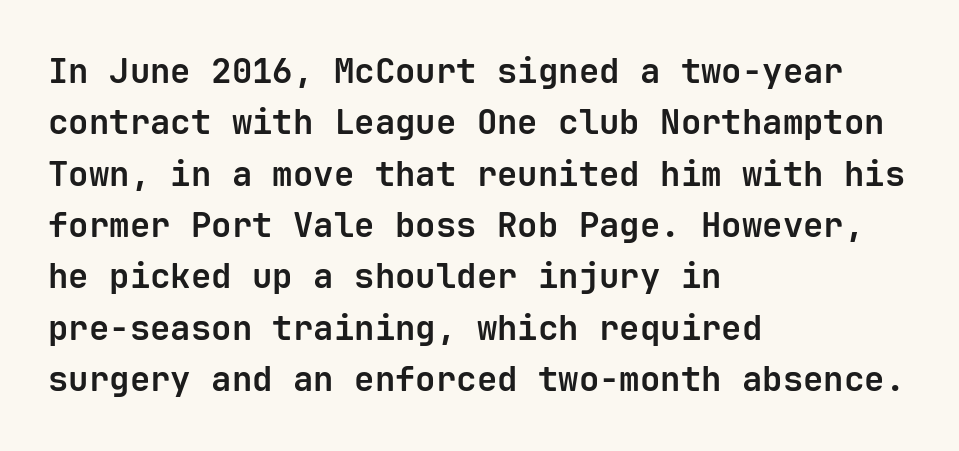
{"serif": "no", "italic": "no", "bold": "yes", "weight": "bold", "width": "normal", "stroke_contrast": "low", "x_height": "medium", "monospaced": "yes", "underline": "no", "align": "left", "line_spacing": "normal", "line_spacing_ratio": 1.51, "letter_spacing": "normal", "letter_spacing_em": 0.0, "glyph_px": 34}
